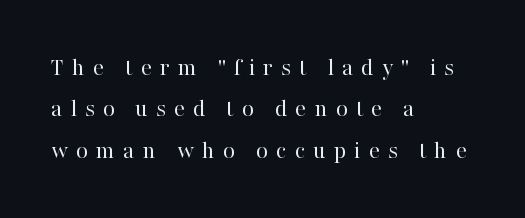
Q: Is the text bold? A: No.
Q: Is the text italic (slanted)? A: No, it is upright.
Q: Is the text underlined? A: No.
Q: How is the paragraph aligned? A: Left-aligned.
Q: Is the spacing between letters normal or unusually wide? A: Unusually wide.
Q: Is the spacing between lines tight, normal or loose? A: Normal.
